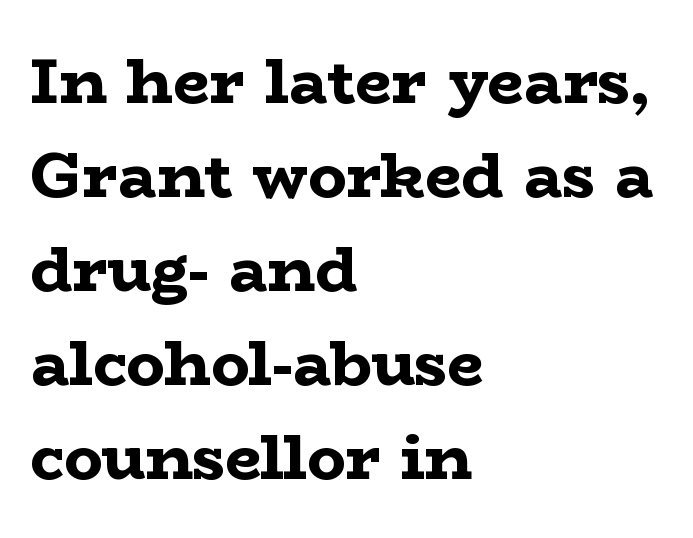
The image shows 64 px bold, wide serif type, upright; set left-aligned, normal line spacing (1.47x), normal letter spacing, not underlined; low stroke contrast and a medium x-height.
